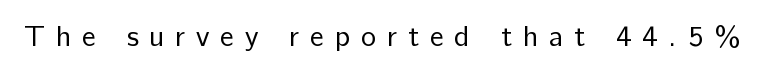
The image shows 29 px regular-weight sans-serif type, upright; set unusually wide letter spacing (+0.37 em), not underlined; low stroke contrast and a medium x-height.
